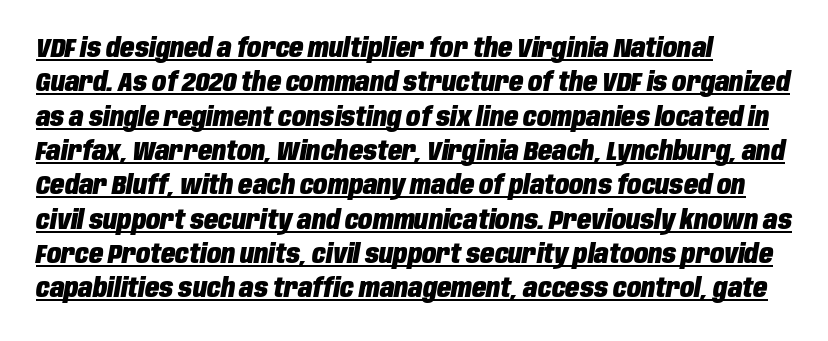
The image shows 26 px bold type, italic (leaning right); set left-aligned, normal line spacing (1.32x), normal letter spacing, underlined.
